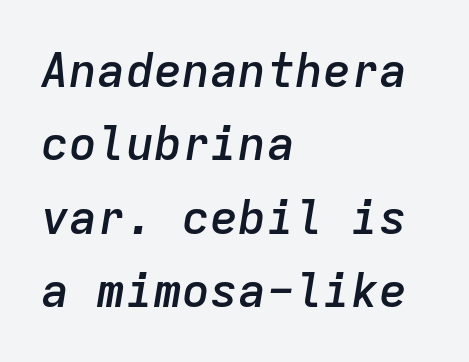
The face used here has a pronounced slope to its letters. Caption: semibold face, moderately heavy strokes. The letterforms sit shoulder to shoulder at normal distance. The foot of each line stays bare and open.
